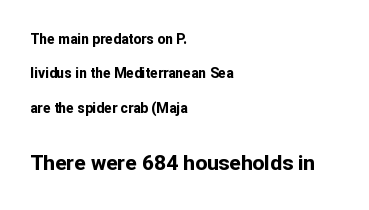
Q: Is the text bold? A: Yes.
Q: Is the text italic (slanted)? A: No, it is upright.
Q: Is the text underlined? A: No.
Q: How is the paragraph aligned? A: Left-aligned.
Q: Is the spacing between letters normal or unusually wide? A: Normal.
Q: Is the spacing between lines tight, normal or loose? A: Loose.
Q: Which block of text is set in a larger size, the first (top) or the second (bottom)? A: The second (bottom) one.
